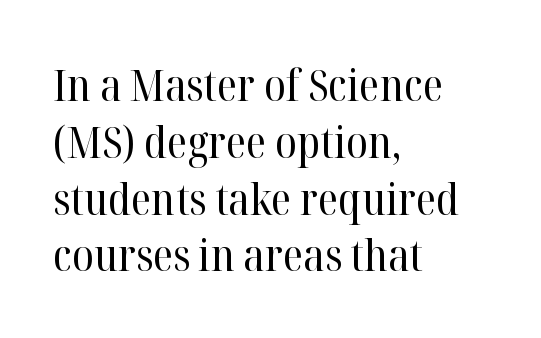
Nobody drew a line under any word here. Rows of type keep a routine distance in the vertical direction. The typography opts for an upright posture over an oblique one. Is the stroke heavy? The answer is a plain regular-or-lighter.
